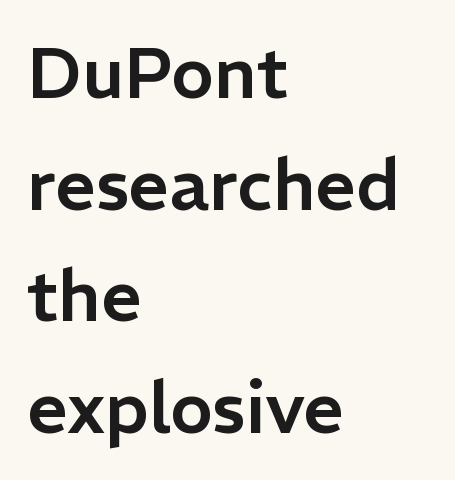
The image shows 72 px sans-serif type, upright; set left-aligned, normal line spacing (1.55x), normal letter spacing, not underlined; low stroke contrast and a medium x-height.
